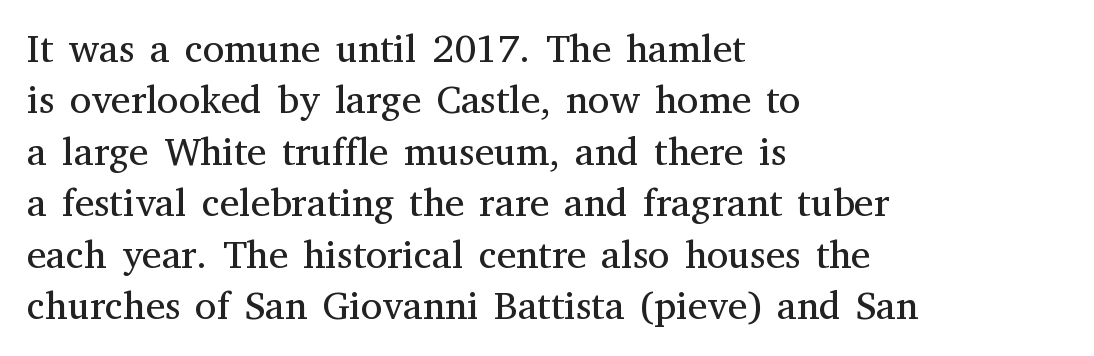
Q: Is the text bold? A: No.
Q: Is the text italic (slanted)? A: No, it is upright.
Q: Is the typeface a serif or a sans-serif typeface? A: Serif.
Q: Is the text underlined? A: No.
Q: How is the paragraph aligned? A: Left-aligned.
Q: Is the spacing between letters normal or unusually wide? A: Normal.
Q: Is the spacing between lines tight, normal or loose? A: Normal.
Q: Width (condensed, normal, or wide)? A: Normal.
Q: Stroke contrast? A: Medium.
Q: x-height? A: Medium.
Q: Monospaced? A: No.
